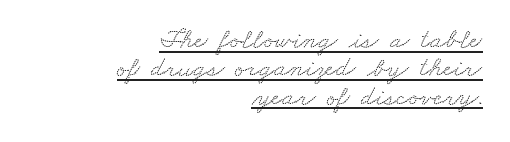
{"width": "wide", "stroke_contrast": "low", "x_height": "small", "monospaced": "no", "underline": "yes", "align": "right", "line_spacing": "tight", "line_spacing_ratio": 1.01, "letter_spacing": "normal", "letter_spacing_em": 0.0, "glyph_px": 28}
